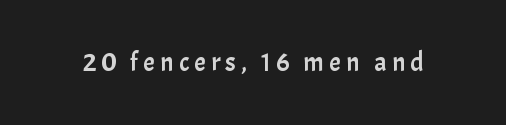
Posture: upright roman. Nobody drew a line under any word here. Honestly, the letter spacing is so wide it's the main thing you notice.
